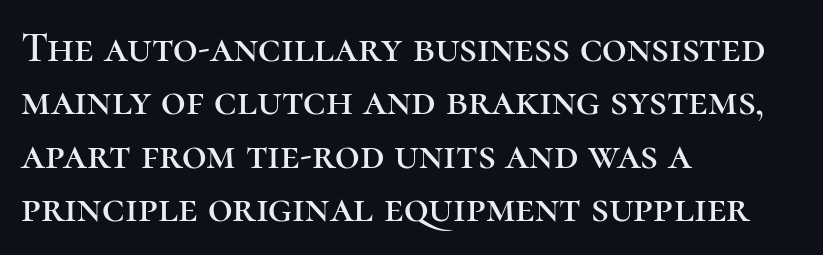
{"serif": "yes", "italic": "no", "width": "normal", "stroke_contrast": "high", "x_height": "medium", "monospaced": "no", "underline": "no", "align": "left", "line_spacing_ratio": 1.24, "letter_spacing": "normal", "letter_spacing_em": 0.0, "glyph_px": 43}
